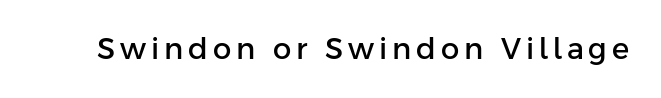
Q: Is the text italic (slanted)? A: No, it is upright.
Q: Is the typeface a serif or a sans-serif typeface? A: Sans-serif.
Q: Is the text underlined? A: No.
Q: Width (condensed, normal, or wide)? A: Normal.
Q: Stroke contrast? A: Low.
Q: x-height? A: Medium.
Q: Monospaced? A: No.
